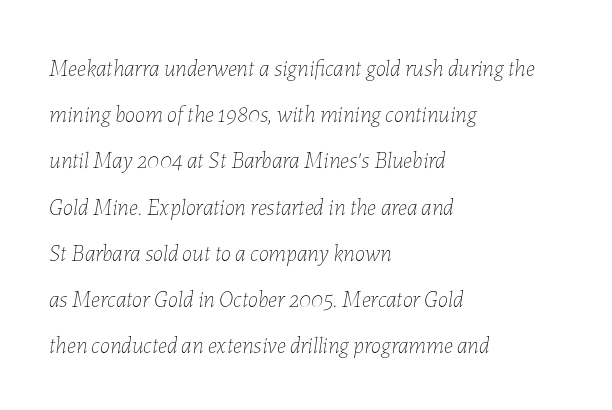
{"italic": "yes", "lean": "right", "slant_degrees": 7, "bold": "no", "underline": "no", "align": "left", "line_spacing": "loose", "line_spacing_ratio": 2.01, "letter_spacing": "normal", "letter_spacing_em": 0.0, "glyph_px": 23}
